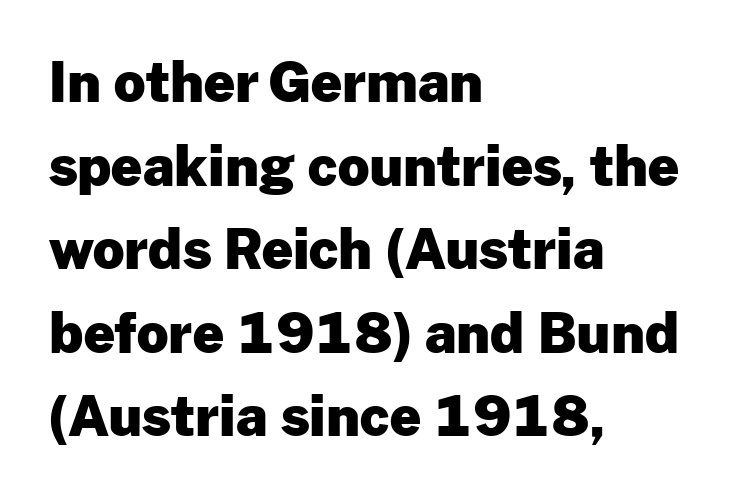
Q: Is the text bold? A: Yes.
Q: Is the text italic (slanted)? A: No, it is upright.
Q: Is the typeface a serif or a sans-serif typeface? A: Sans-serif.
Q: Is the text underlined? A: No.
Q: How is the paragraph aligned? A: Left-aligned.
Q: Is the spacing between letters normal or unusually wide? A: Normal.
Q: Is the spacing between lines tight, normal or loose? A: Normal.
Q: Width (condensed, normal, or wide)? A: Normal.
Q: Stroke contrast? A: Low.
Q: x-height? A: Medium.
Q: Monospaced? A: No.
